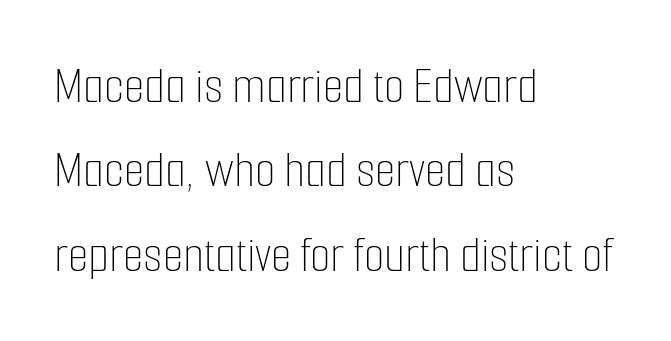
The image shows 53 px thin, condensed type, upright; set left-aligned, normal line spacing (1.59x), normal letter spacing, not underlined; low stroke contrast and a medium x-height.
